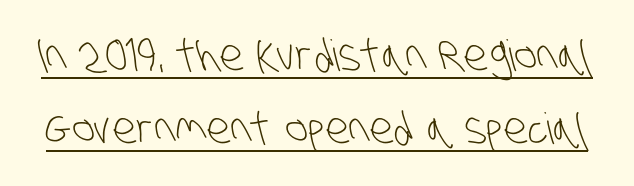
The image shows 43 px light, condensed sans-serif type; set normal line spacing (1.7x), normal letter spacing, underlined; low stroke contrast and a large x-height.
